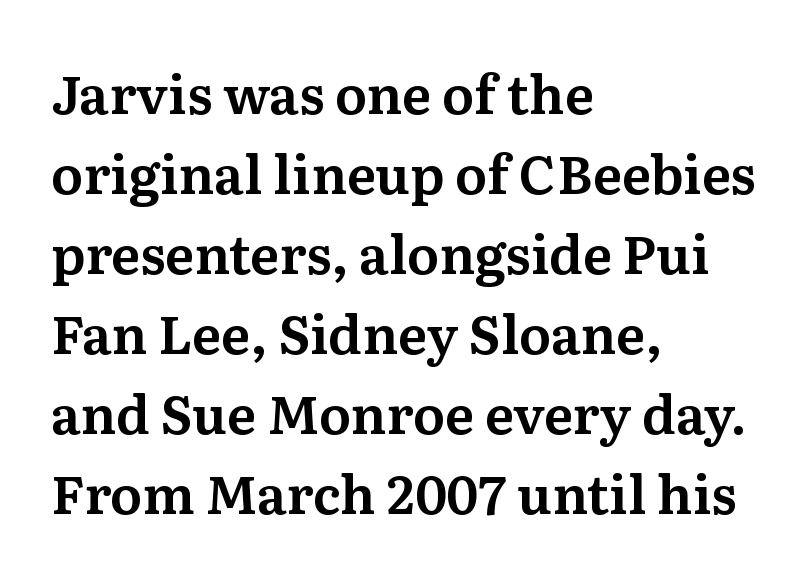
{"serif": "yes", "italic": "no", "width": "normal", "stroke_contrast": "medium", "x_height": "medium", "monospaced": "no", "underline": "no", "align": "left", "line_spacing": "normal", "line_spacing_ratio": 1.51, "letter_spacing": "normal", "letter_spacing_em": 0.0, "glyph_px": 53}
